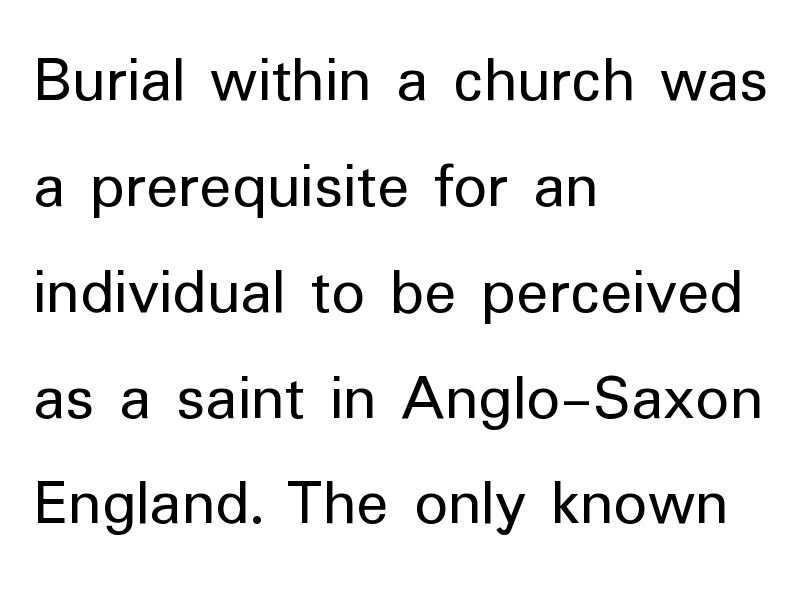
Q: Is the text bold? A: No.
Q: Is the text italic (slanted)? A: No, it is upright.
Q: Is the typeface a serif or a sans-serif typeface? A: Sans-serif.
Q: Is the text underlined? A: No.
Q: How is the paragraph aligned? A: Left-aligned.
Q: Is the spacing between letters normal or unusually wide? A: Normal.
Q: Is the spacing between lines tight, normal or loose? A: Normal.
Q: Width (condensed, normal, or wide)? A: Normal.
Q: Stroke contrast? A: Low.
Q: x-height? A: Medium.
Q: Monospaced? A: No.
